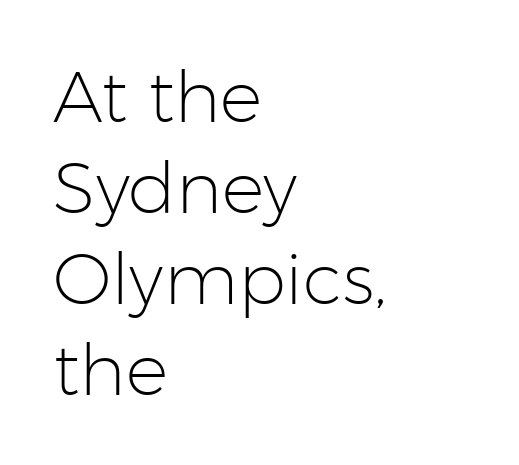
{"serif": "no", "italic": "no", "bold": "no", "weight": "light", "width": "normal", "stroke_contrast": "low", "x_height": "medium", "monospaced": "no", "underline": "no", "align": "left", "line_spacing": "normal", "line_spacing_ratio": 1.28, "letter_spacing": "normal", "letter_spacing_em": 0.0, "glyph_px": 71}
